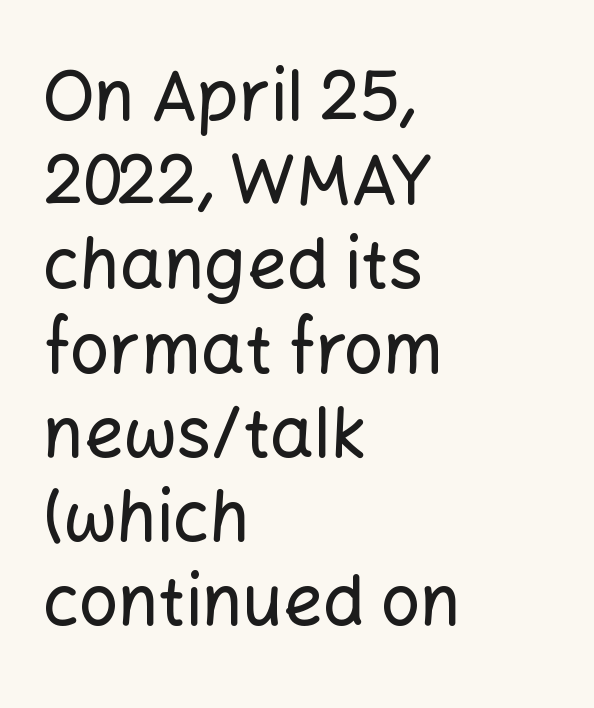
{"serif": "no", "italic": "no", "width": "normal", "stroke_contrast": "low", "x_height": "medium", "monospaced": "no", "underline": "no", "align": "left", "line_spacing_ratio": 1.22, "letter_spacing": "normal", "letter_spacing_em": 0.0, "glyph_px": 69}
